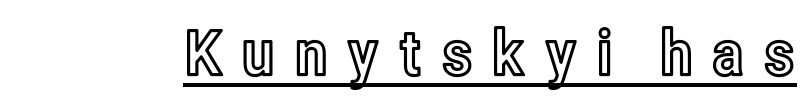
It's the straight-up-and-down kind of type. In terms of letterspacing, this is a distinctly airy, spread setting. Here the designer chose a conventional face with non-uniform glyph widths. Underline: present.
